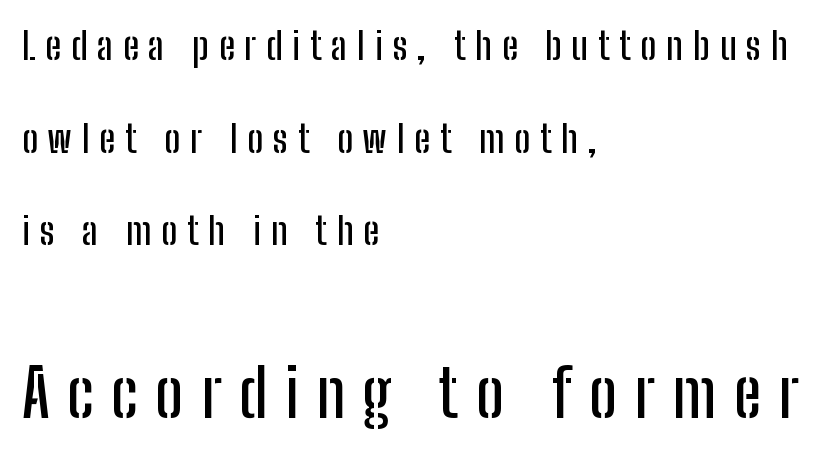
{"serif": "no", "italic": "no", "width": "condensed", "stroke_contrast": "low", "x_height": "medium", "monospaced": "no", "underline": "no", "align": "left", "line_spacing": "loose", "line_spacing_ratio": 2.44, "letter_spacing": "wide", "letter_spacing_em": 0.26, "larger_block": "second", "size_ratio": 1.74, "glyph_px": 66}
